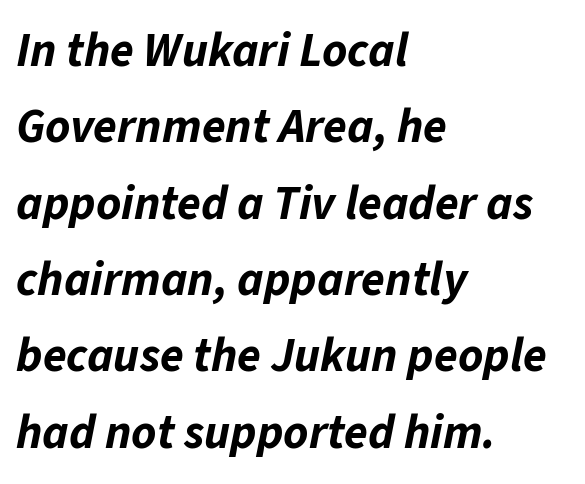
Glance below the letters and you will spot only blank space. Yep, that's italic — everything's leaning. The face used here has the dense, thick strokes of a bold. Spacing verdict: proportional, widths tailored to each character. Between one letter and the next there's only the usual sliver of space.
